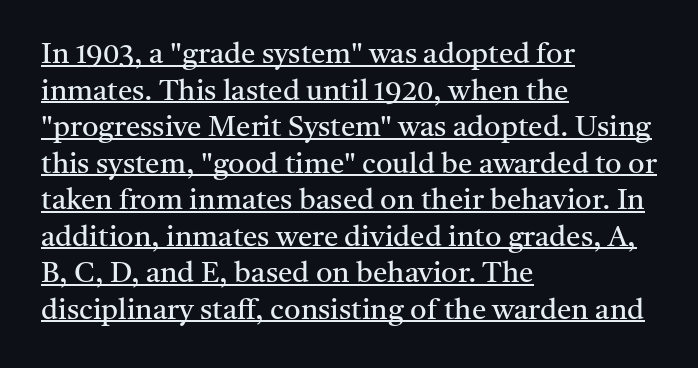
You can tell it's not italic because the verticals are truly vertical. Compared with undecorated copy, this sample adds a rule below the words. Check where the strokes stop: tiny serifs finish them off. The face used here is proportionally spaced, like ordinary book or web type.
